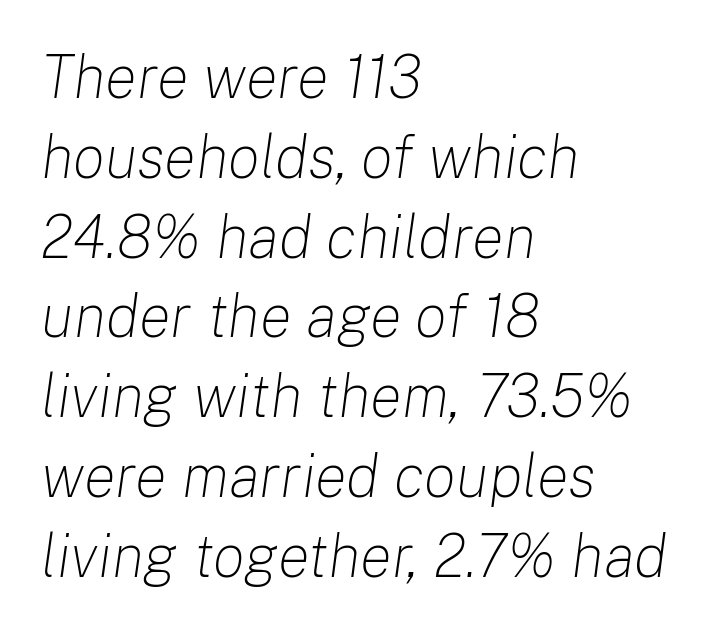
{"italic": "yes", "lean": "right", "slant_degrees": 8, "bold": "no", "weight": "light", "width": "normal", "stroke_contrast": "low", "x_height": "medium", "monospaced": "no", "underline": "no", "align": "left", "line_spacing": "normal", "line_spacing_ratio": 1.33, "letter_spacing": "normal", "letter_spacing_em": 0.0, "glyph_px": 60}
